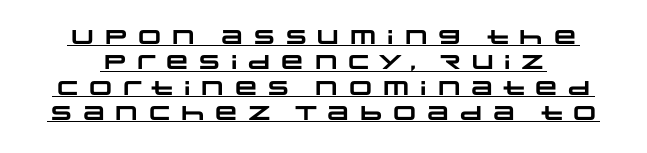
{"bold": "yes", "underline": "yes", "line_spacing": "normal", "line_spacing_ratio": 1.27, "glyph_px": 20}
